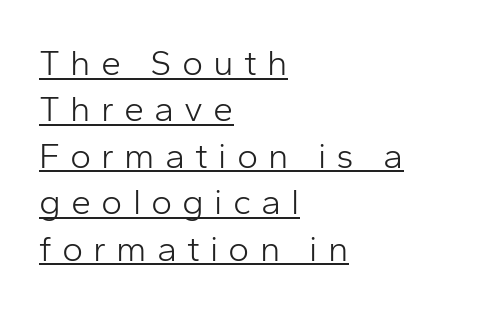
{"serif": "no", "italic": "no", "bold": "no", "weight": "light", "width": "normal", "stroke_contrast": "low", "x_height": "medium", "monospaced": "no", "underline": "yes", "align": "left", "line_spacing": "normal", "line_spacing_ratio": 1.29, "letter_spacing": "wide", "letter_spacing_em": 0.28, "glyph_px": 36}
